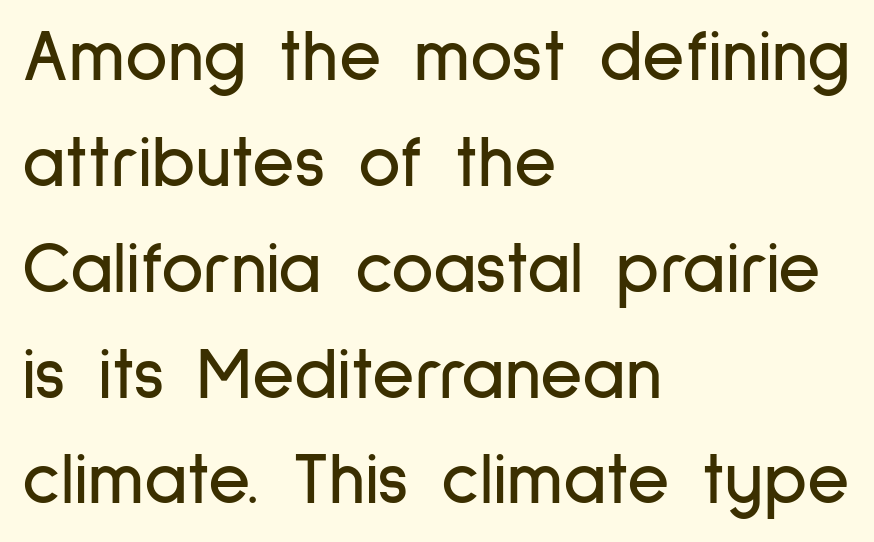
The image shows 73 px condensed sans-serif type, upright; set left-aligned, normal line spacing (1.45x), normal letter spacing, not underlined; low stroke contrast and a medium x-height.
